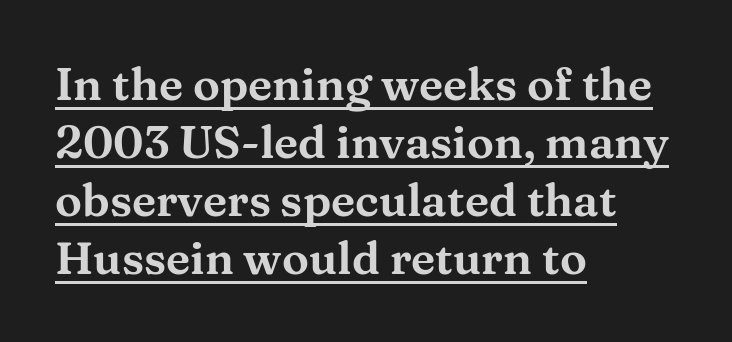
The image shows 45 px wide serif type, upright; set left-aligned, normal line spacing (1.29x), normal letter spacing, underlined; medium stroke contrast and a medium x-height.
